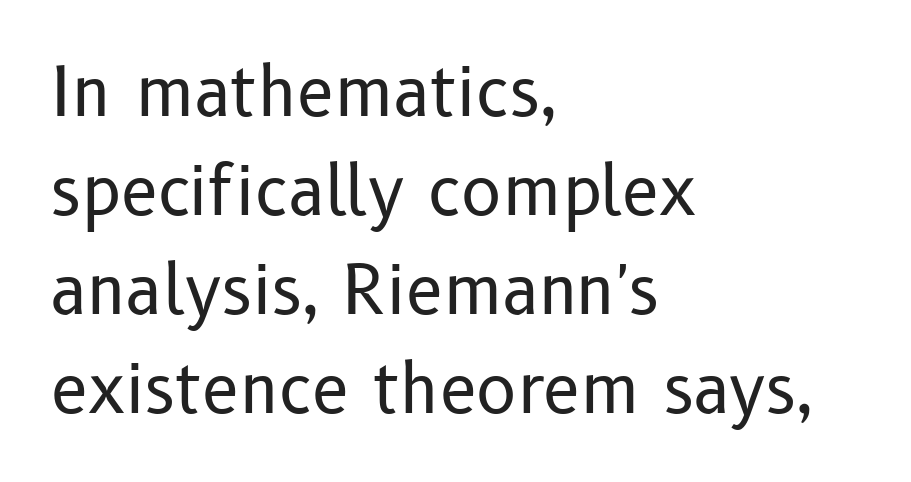
Q: Is the text bold? A: No.
Q: Is the text italic (slanted)? A: No, it is upright.
Q: Is the typeface a serif or a sans-serif typeface? A: Sans-serif.
Q: Is the text underlined? A: No.
Q: How is the paragraph aligned? A: Left-aligned.
Q: Is the spacing between letters normal or unusually wide? A: Normal.
Q: Is the spacing between lines tight, normal or loose? A: Normal.
Q: Width (condensed, normal, or wide)? A: Normal.
Q: Stroke contrast? A: Low.
Q: x-height? A: Medium.
Q: Monospaced? A: No.
